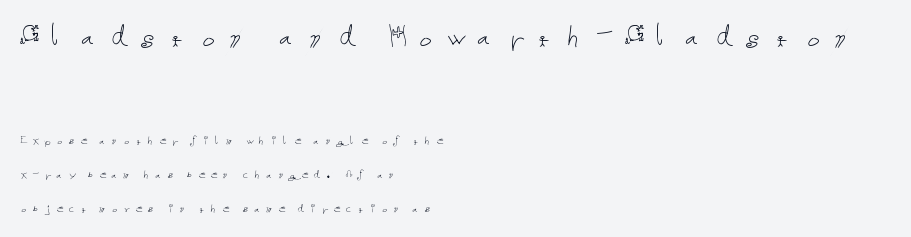
{"italic": "no", "bold": "no", "weight": "thin", "width": "normal", "stroke_contrast": "low", "x_height": "medium", "underline": "no", "align": "left", "line_spacing": "loose", "line_spacing_ratio": 2.45, "letter_spacing": "wide", "letter_spacing_em": 0.29, "larger_block": "first", "size_ratio": 2.5, "glyph_px": 35}
